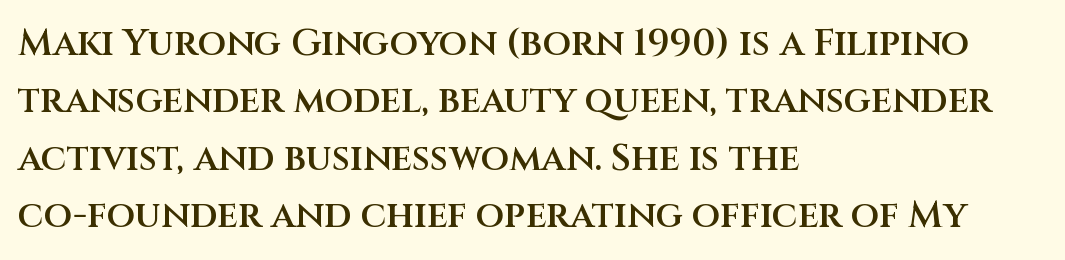
{"serif": "no", "italic": "no", "bold": "semi", "weight": "semibold", "width": "normal", "stroke_contrast": "medium", "x_height": "large", "monospaced": "no", "underline": "no", "align": "left", "line_spacing": "normal", "line_spacing_ratio": 1.55, "letter_spacing": "normal", "letter_spacing_em": 0.0, "glyph_px": 37}
